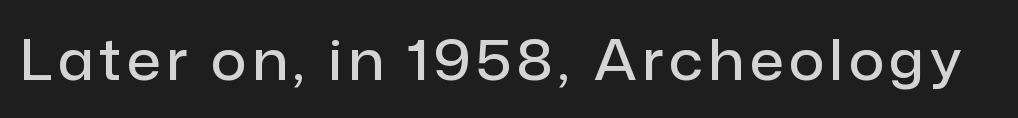
The image shows 55 px semibold sans-serif type, upright; set not underlined; low stroke contrast and a medium x-height.
